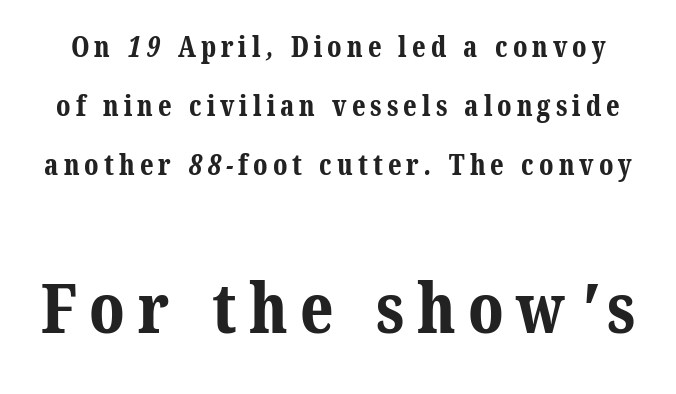
Are there feet on the stems? There are — it's a serif. These lines are rendered in a variable-pitch font. Check the space under the baseline: it is left empty. Widely set lines give the paragraph a tall, airy silhouette.
